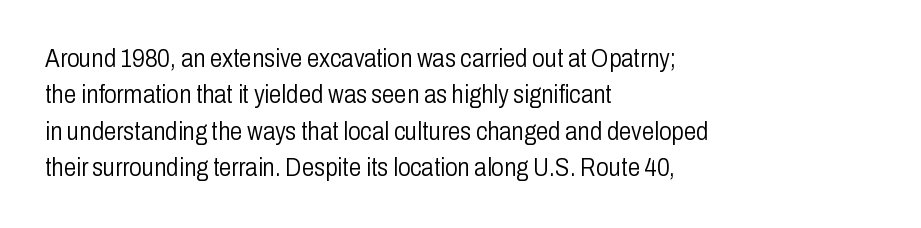
The image shows 25 px text type, upright; set left-aligned, normal line spacing (1.46x), normal letter spacing, not underlined.
